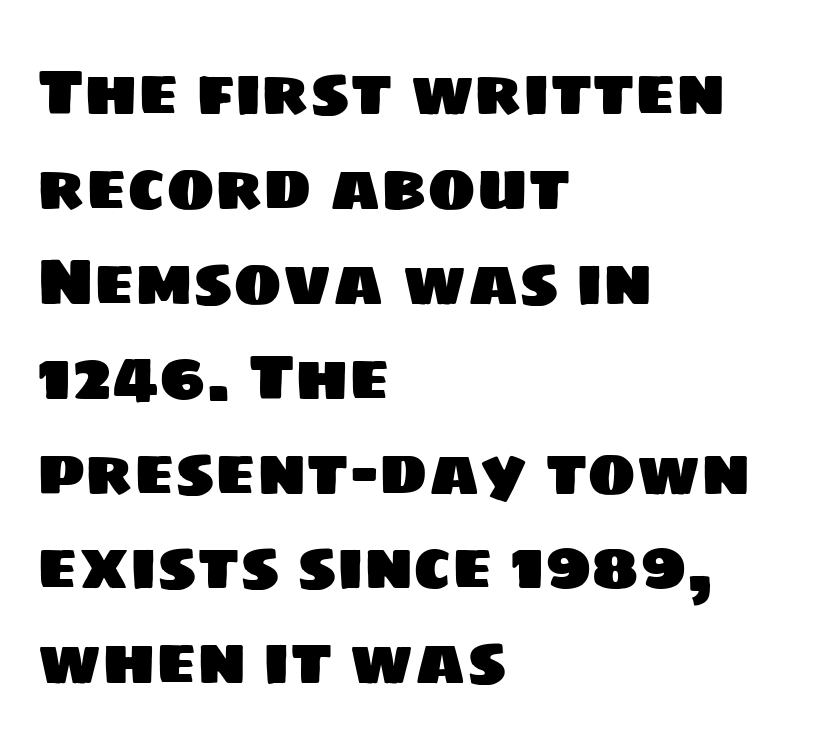
Q: Is the typeface a serif or a sans-serif typeface? A: Sans-serif.
Q: Is the text underlined? A: No.
Q: How is the paragraph aligned? A: Left-aligned.
Q: Is the spacing between letters normal or unusually wide? A: Normal.
Q: Is the spacing between lines tight, normal or loose? A: Normal.
Q: Width (condensed, normal, or wide)? A: Normal.
Q: Stroke contrast? A: Low.
Q: x-height? A: Large.
Q: Monospaced? A: No.
